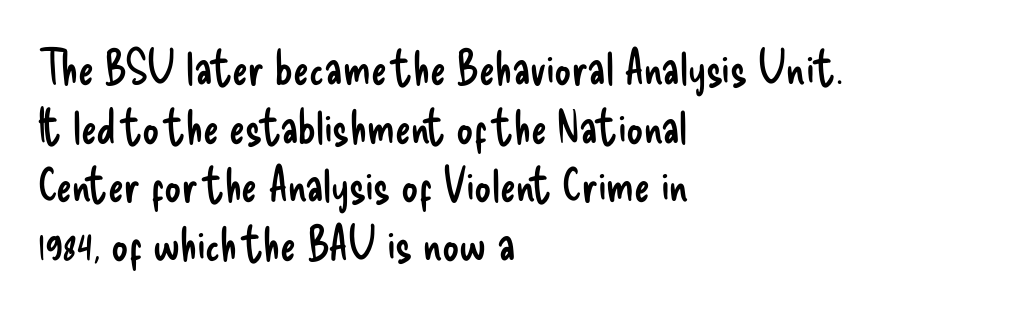
Q: Is the text bold? A: No.
Q: Is the text italic (slanted)? A: No, it is upright.
Q: Is the typeface a serif or a sans-serif typeface? A: Sans-serif.
Q: Is the text underlined? A: No.
Q: How is the paragraph aligned? A: Left-aligned.
Q: Is the spacing between letters normal or unusually wide? A: Normal.
Q: Is the spacing between lines tight, normal or loose? A: Normal.
Q: Width (condensed, normal, or wide)? A: Condensed.
Q: Stroke contrast? A: Low.
Q: x-height? A: Small.
Q: Monospaced? A: No.
